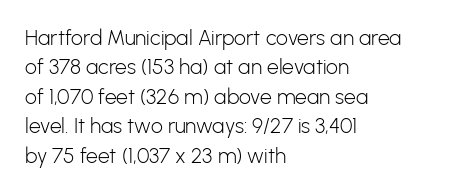
The image shows 21 px text type, upright; set left-aligned, normal line spacing (1.4x), normal letter spacing, not underlined.
